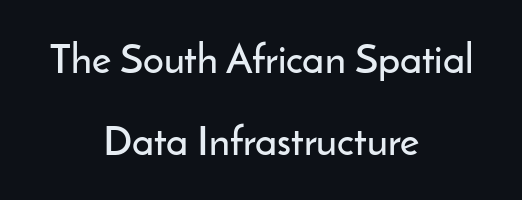
Q: Is the text italic (slanted)? A: No, it is upright.
Q: Is the typeface a serif or a sans-serif typeface? A: Sans-serif.
Q: Is the text underlined? A: No.
Q: How is the paragraph aligned? A: Centered.
Q: Is the spacing between letters normal or unusually wide? A: Normal.
Q: Is the spacing between lines tight, normal or loose? A: Loose.
Q: Width (condensed, normal, or wide)? A: Normal.
Q: Stroke contrast? A: Low.
Q: x-height? A: Small.
Q: Monospaced? A: No.
